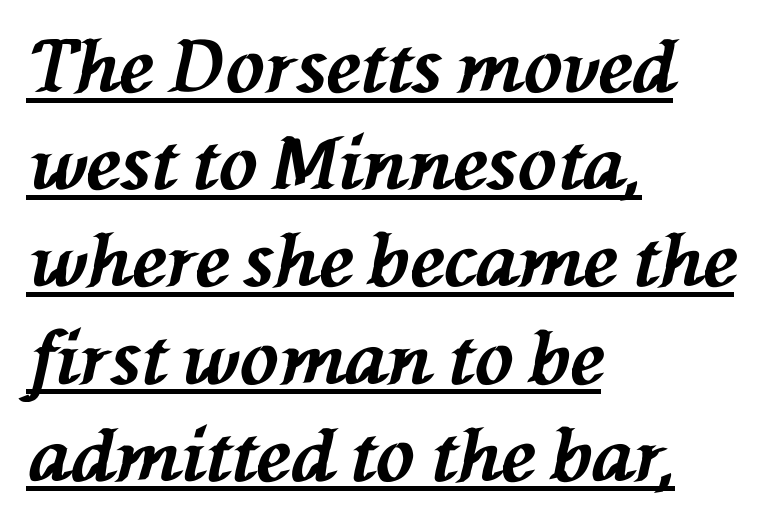
The image shows 72 px bold type, italic (leaning left); set left-aligned, normal line spacing (1.35x), normal letter spacing, underlined; medium stroke contrast and a medium x-height.
